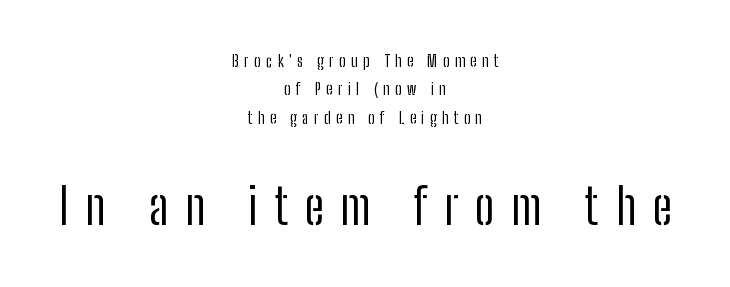
Notice how the passage keeps no hard edge, just a central spine. There is plenty of visible air inserted between adjacent glyphs. This layout puts the modest block above and the oversized block below. Character widths vary here, with narrow letters taking less room than wide ones. Heaviness? Minimal to ordinary, like unemphasized prose. This is roman type, the default non-slanted kind.
